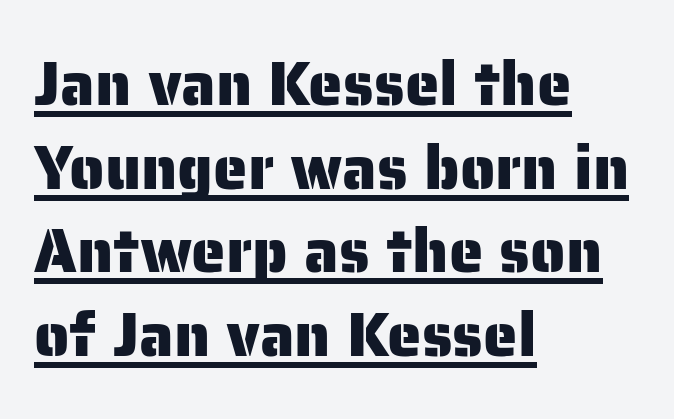
The image shows 62 px sans-serif type, upright; set left-aligned, normal line spacing (1.35x), normal letter spacing, underlined; low stroke contrast and a medium x-height.
